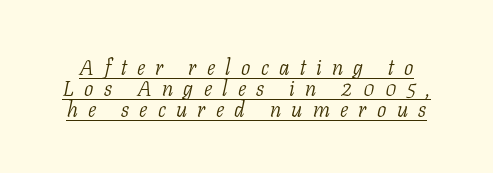
Does extra space separate the letters? Yes, quite a lot of it. This sample carries an underscore along the baseline area. Vertical spacing — tight. If you drew a line through each stem, it would be angled.
